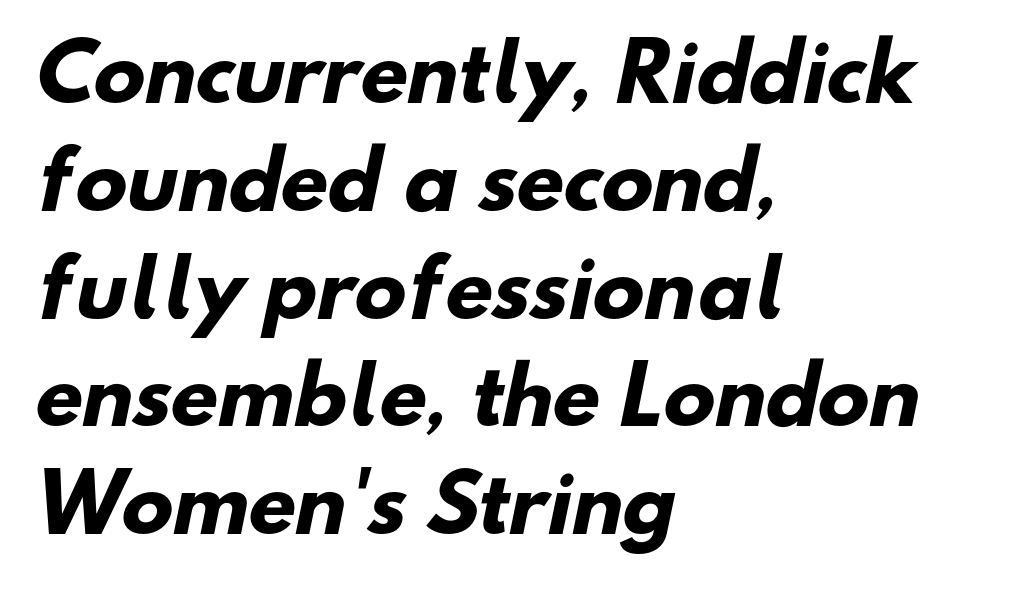
Set as a true bold cut, around the 700 mark. Descenders are the only things crossing below the line. How would I describe the line gaps? Plain and ordinary. Reading down the block, your eye returns to a fixed left position each line.
